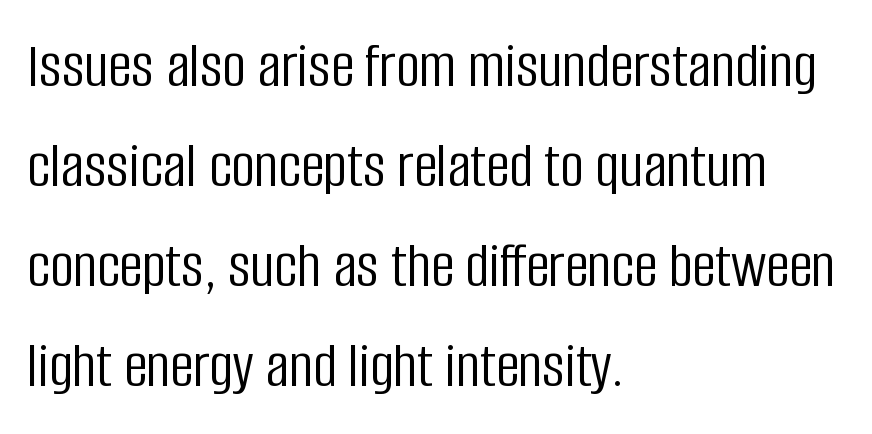
{"serif": "no", "italic": "no", "bold": "no", "weight": "light", "width": "condensed", "stroke_contrast": "low", "x_height": "large", "monospaced": "no", "underline": "no", "align": "left", "line_spacing": "normal", "line_spacing_ratio": 1.54, "letter_spacing": "normal", "letter_spacing_em": 0.0, "glyph_px": 65}
